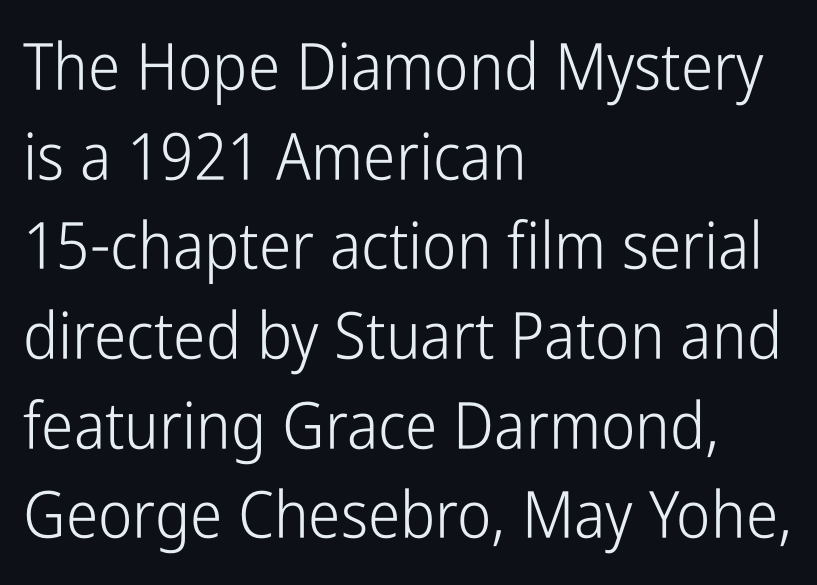
Observe the absence of serifs on each vertical stroke in this sample. Posture: upright roman. Ink coverage per letter is moderate at most. Quick note: interline space is typical. The letters advance in unequal steps, a hallmark of proportional type. The horizontal fit of the characters is conventional and even.
